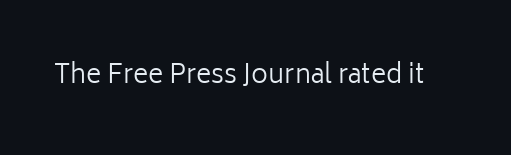
Q: Is the text bold? A: No.
Q: Is the text italic (slanted)? A: No, it is upright.
Q: Is the text underlined? A: No.
Q: Is the spacing between letters normal or unusually wide? A: Normal.
